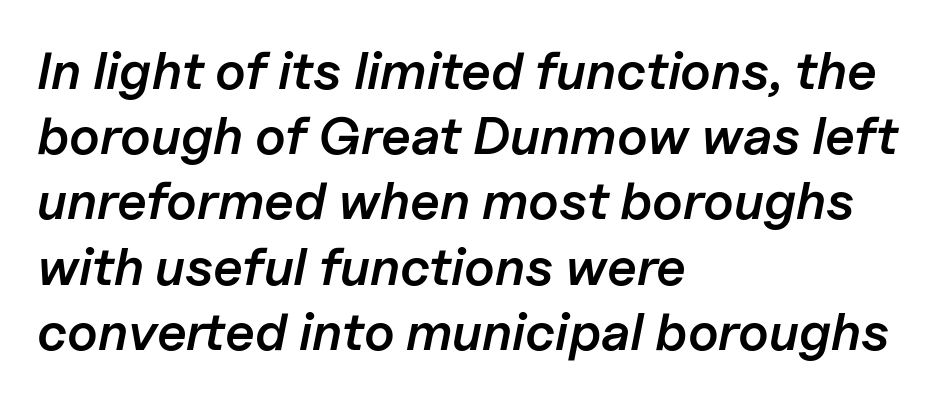
The image shows 53 px semibold type, italic (leaning right); set left-aligned, line spacing 1.23x, normal letter spacing, not underlined; low stroke contrast and a medium x-height.
